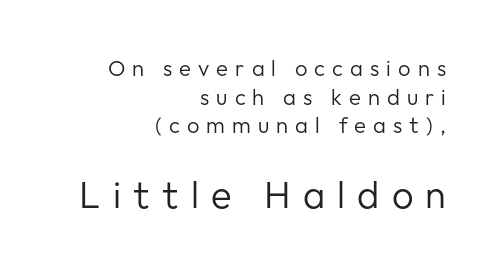
{"serif": "no", "italic": "no", "bold": "no", "weight": "regular", "width": "normal", "stroke_contrast": "low", "x_height": "medium", "monospaced": "no", "underline": "no", "align": "right", "line_spacing": "normal", "line_spacing_ratio": 1.3, "letter_spacing": "wide", "letter_spacing_em": 0.32, "larger_block": "second", "size_ratio": 1.73, "glyph_px": 38}
